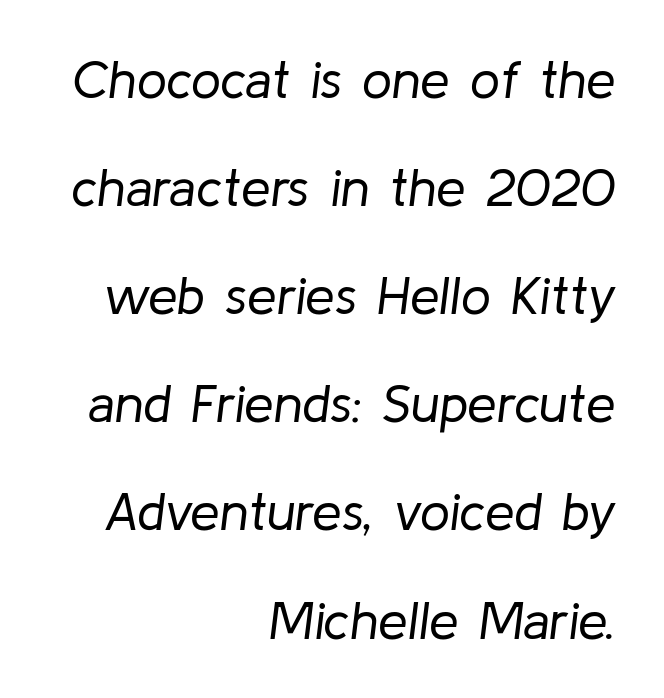
Does the copy run flush right? Yes — the right margin is perfectly even. Posture: slanted. The strokes are not fattened; the text isn't bold. Widely set lines give the paragraph a tall, airy silhouette. Observe the ordinary spacing: letters are neighbours, not strangers.
